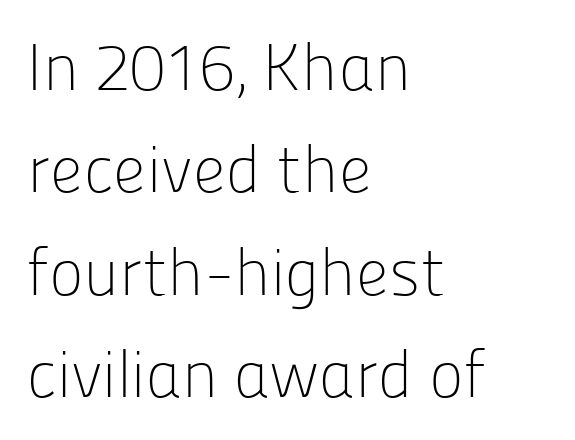
The image shows 66 px light sans-serif type, upright; set left-aligned, normal line spacing (1.55x), normal letter spacing, not underlined; low stroke contrast and a medium x-height.
